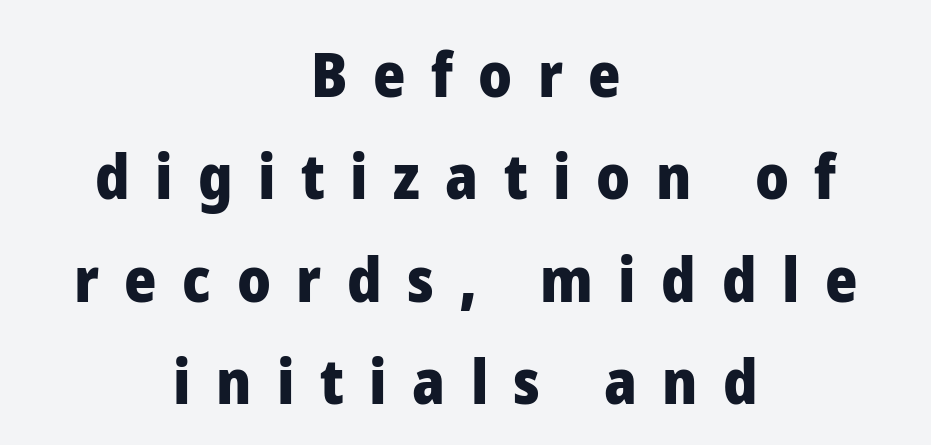
{"serif": "no", "italic": "no", "bold": "yes", "weight": "heavy", "width": "normal", "stroke_contrast": "low", "x_height": "medium", "monospaced": "no", "underline": "no", "align": "center", "line_spacing": "normal", "line_spacing_ratio": 1.65, "letter_spacing": "wide", "letter_spacing_em": 0.41, "glyph_px": 62}
